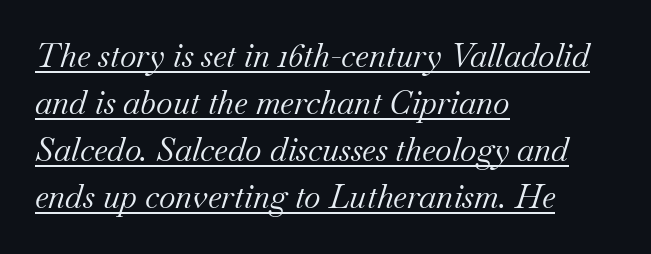
Q: Is the text bold? A: No.
Q: Is the text italic (slanted)? A: Yes, it leans right by about 18 degrees.
Q: Is the typeface a serif or a sans-serif typeface? A: Serif.
Q: Is the text underlined? A: Yes.
Q: How is the paragraph aligned? A: Left-aligned.
Q: Is the spacing between letters normal or unusually wide? A: Normal.
Q: Is the spacing between lines tight, normal or loose? A: Normal.
Q: Width (condensed, normal, or wide)? A: Normal.
Q: Stroke contrast? A: Medium.
Q: x-height? A: Small.
Q: Monospaced? A: No.
